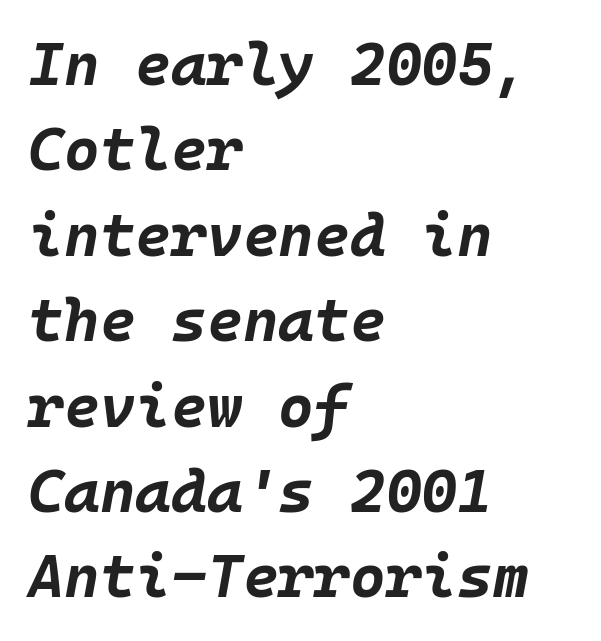
Spacing verdict: monospaced, one width for all characters. Nothing unusual about the tracking: characters are spaced as the font intends. Line spacing here is normal. The area under the type is left untouched.
